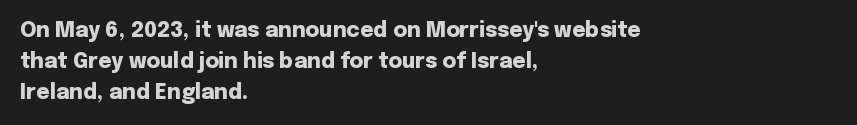
The image shows 21 px bold type, upright; set left-aligned, normal line spacing (1.48x), normal letter spacing, not underlined.
